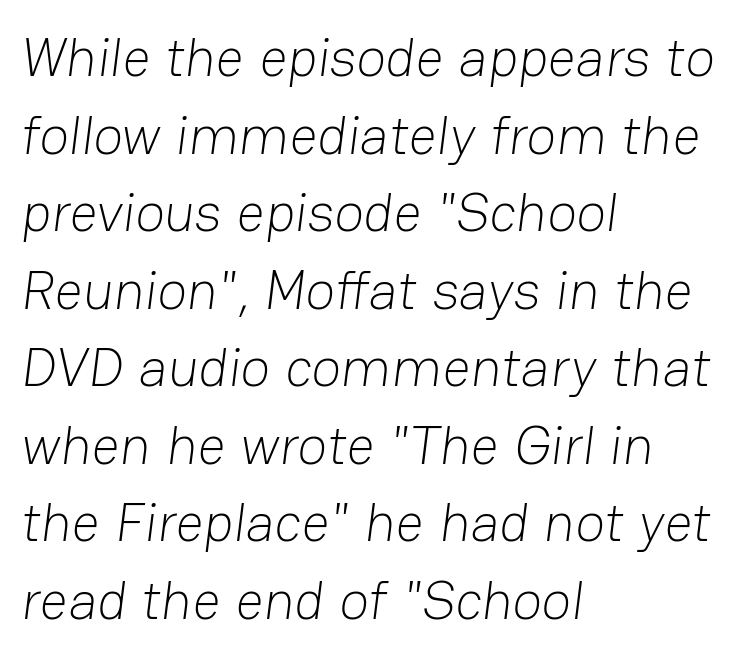
The image shows 55 px light sans-serif type; set left-aligned, normal line spacing (1.41x), normal letter spacing, not underlined; low stroke contrast and a medium x-height.
